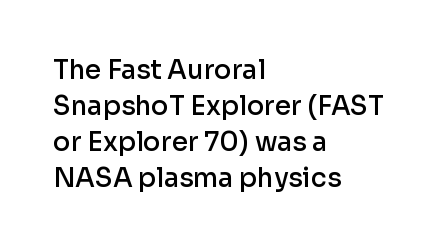
The image shows 26 px text type, upright; set left-aligned, normal line spacing (1.39x), normal letter spacing, not underlined.
